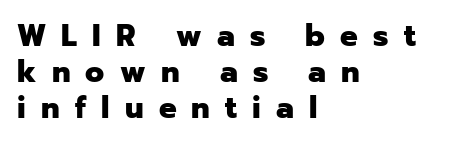
{"serif": "no", "italic": "no", "bold": "yes", "weight": "heavy", "width": "normal", "stroke_contrast": "low", "x_height": "medium", "monospaced": "no", "underline": "no", "align": "left", "line_spacing_ratio": 1.16, "letter_spacing": "wide", "letter_spacing_em": 0.49, "glyph_px": 31}
